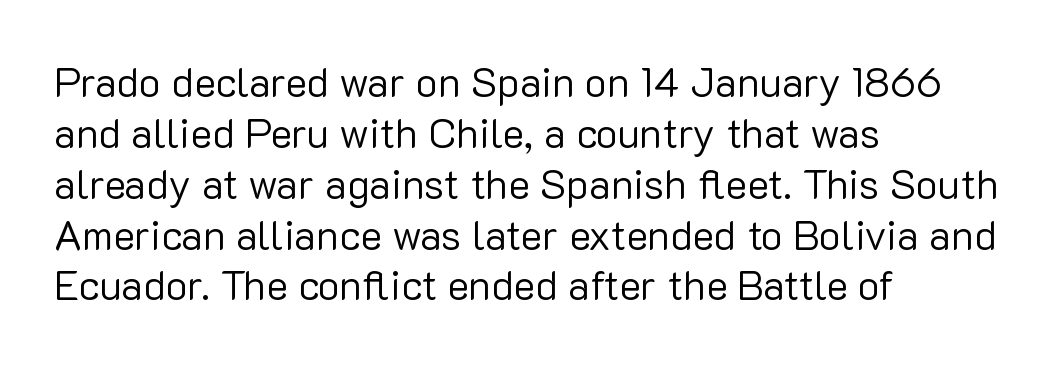
{"serif": "no", "italic": "no", "bold": "no", "weight": "regular", "width": "normal", "stroke_contrast": "low", "x_height": "medium", "monospaced": "no", "underline": "no", "align": "left", "line_spacing_ratio": 1.24, "letter_spacing": "normal", "letter_spacing_em": 0.0, "glyph_px": 41}
